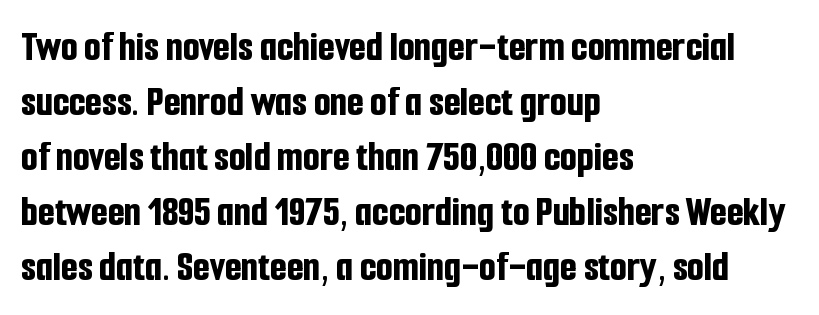
The image shows 43 px bold, condensed sans-serif type, upright; set left-aligned, normal line spacing (1.28x), normal letter spacing, not underlined; low stroke contrast and a medium x-height.
